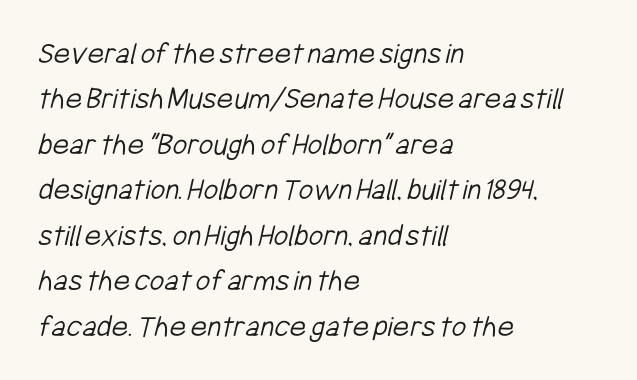
The passage shown is not bold in any degree. In CSS terms this would be text-align: left. The words here are not underlined. Check where the strokes stop: nothing finishes them off — pure sans. Leading matches the norm, producing a regular column. Inter-character spacing is left at the font's built-in metrics.
